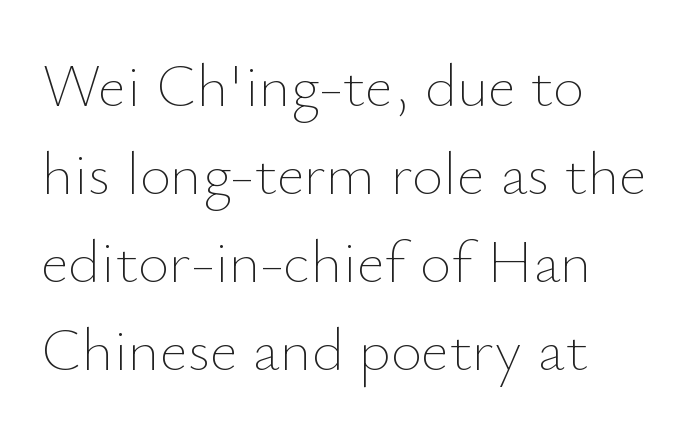
Looks like regular typesetting: each glyph gets only the width it needs. The horizontal fit of the characters is conventional and even. Each line starts at the same left margin while the right side varies. Just letters on the line, the space beneath them empty. Italic? Not at all — the glyphs are vertical. Nothing heavy about these letters — not bold at all.
